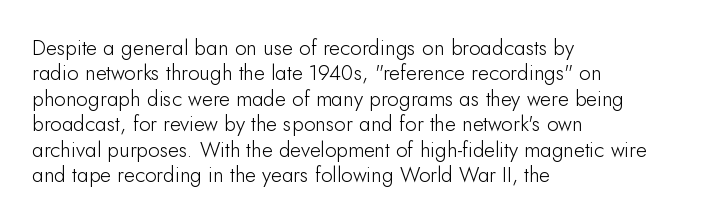
A bare baseline throughout the passage. Line beginnings align vertically; line endings do not. This sample uses plain, unmodified letter spacing. Posture: straight, roman, zero tilt. Is this a heavy cut? Hardly; it is regular or lighter.
